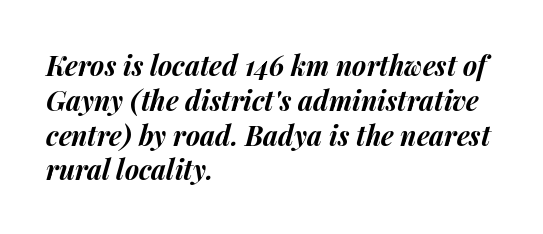
The image shows 27 px bold type, italic (leaning right); set left-aligned, normal line spacing (1.29x), normal letter spacing, not underlined.
